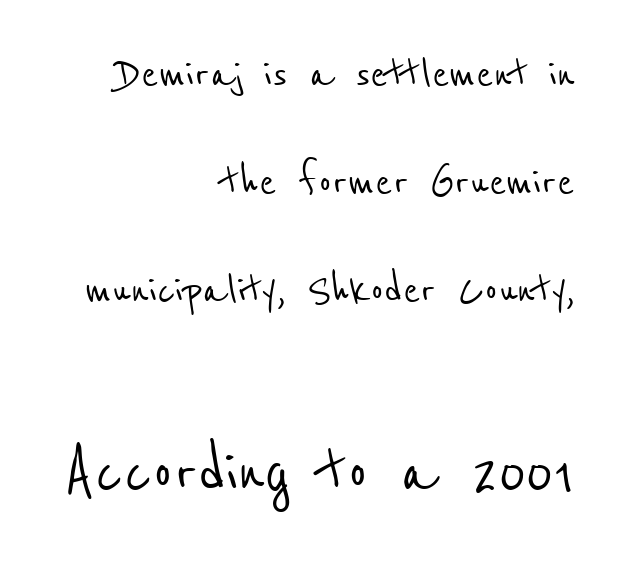
Q: Is the typeface a serif or a sans-serif typeface? A: Sans-serif.
Q: Is the text underlined? A: No.
Q: How is the paragraph aligned? A: Right-aligned.
Q: Is the spacing between letters normal or unusually wide? A: Normal.
Q: Is the spacing between lines tight, normal or loose? A: Loose.
Q: Which block of text is set in a larger size, the first (top) or the second (bottom)? A: The second (bottom) one.
Q: Width (condensed, normal, or wide)? A: Condensed.
Q: Stroke contrast? A: Low.
Q: x-height? A: Medium.
Q: Monospaced? A: No.
